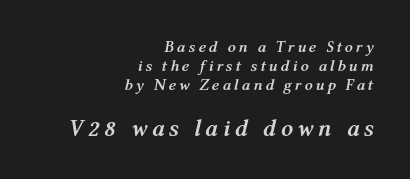
Q: Is the text bold? A: Yes.
Q: Is the text italic (slanted)? A: Yes, it leans right by about 12 degrees.
Q: Is the text underlined? A: No.
Q: How is the paragraph aligned? A: Right-aligned.
Q: Which block of text is set in a larger size, the first (top) or the second (bottom)? A: The second (bottom) one.
